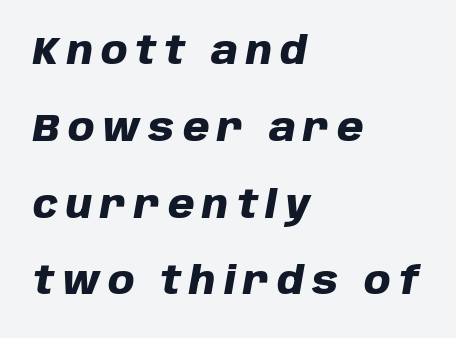
Q: Is the text bold? A: Yes.
Q: Is the text italic (slanted)? A: Yes, it leans right by about 10 degrees.
Q: Is the text underlined? A: No.
Q: How is the paragraph aligned? A: Left-aligned.
Q: Is the spacing between letters normal or unusually wide? A: Unusually wide.
Q: Is the spacing between lines tight, normal or loose? A: Loose.
Q: Width (condensed, normal, or wide)? A: Normal.
Q: Stroke contrast? A: Low.
Q: x-height? A: Large.
Q: Monospaced? A: No.
